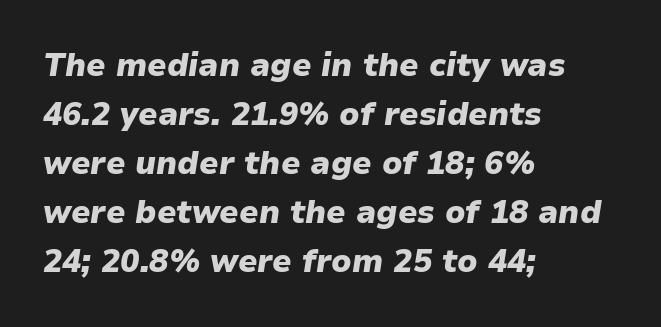
Nothing unusual about the tracking: characters are spaced as the font intends. These lines were composed using italics. Is this a fixed-width face? No — the glyphs have proportional, varying widths. The rendering uses a moderate line-height, typical for paragraphs. The passage shown is not underscored anywhere. One-word summary of the alignment: left.
